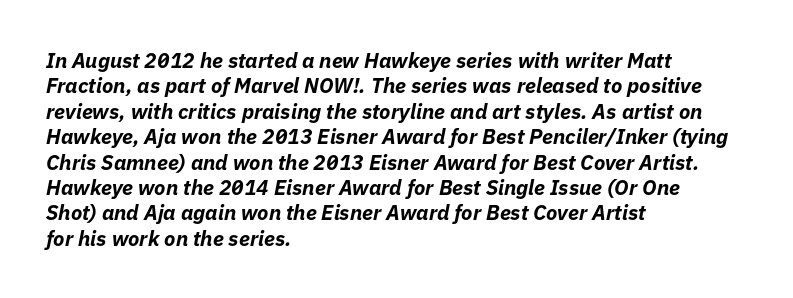
The image shows 21 px bold type, italic (leaning right); set left-aligned, line spacing 1.21x, normal letter spacing, not underlined.
